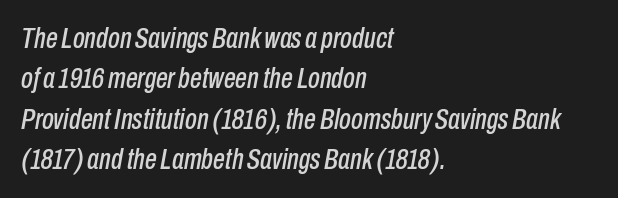
The lettering tilts uniformly, giving the passage an italic look. A typesetter would call this zero additional tracking. The space directly below the letters is spotless. Horizontal bands of white between lines are of average thickness. Proportional: the letters do not fall into vertical columns. Teacher's note: observe the even left margin — that is flush-left alignment.
